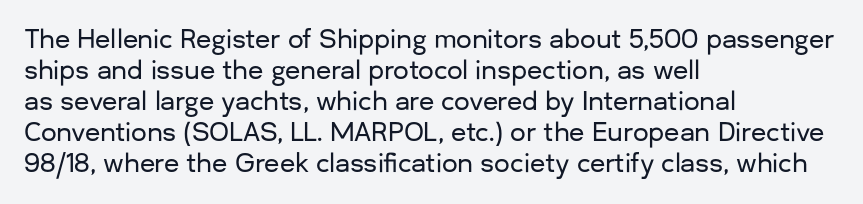
{"italic": "no", "underline": "no", "align": "left", "line_spacing_ratio": 1.24, "letter_spacing": "normal", "letter_spacing_em": 0.0, "glyph_px": 25}
